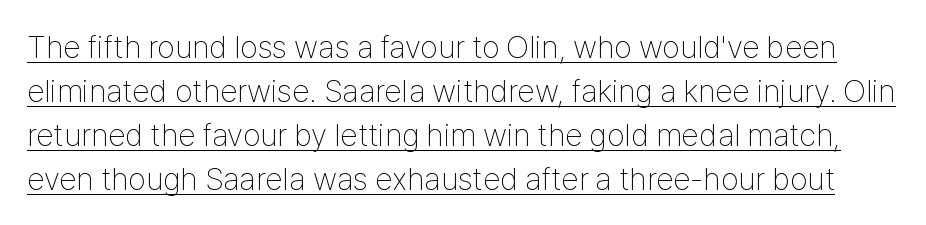
{"serif": "no", "italic": "no", "bold": "no", "weight": "thin", "width": "condensed", "stroke_contrast": "low", "x_height": "medium", "monospaced": "no", "underline": "yes", "line_spacing": "normal", "line_spacing_ratio": 1.37, "letter_spacing": "normal", "letter_spacing_em": 0.0, "glyph_px": 32}
